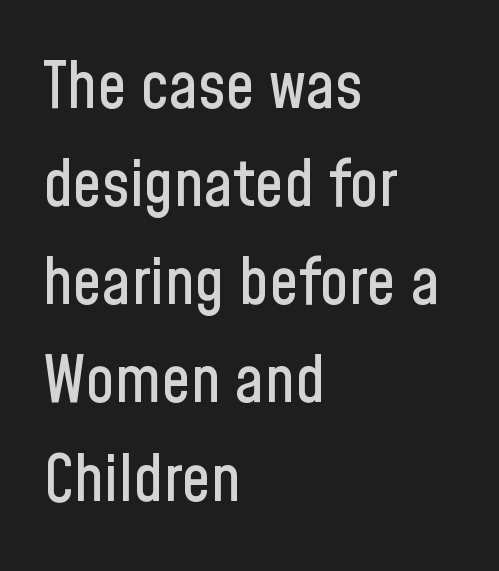
Between one letter and the next there's only the usual sliver of space. Plain, unruled lines of type. The letters stand upright; this is a roman face. Typeset ragged right — the left edge is the straight one. Does the leading feel generous? No, just average. Proportional: the letters do not fall into vertical columns.
